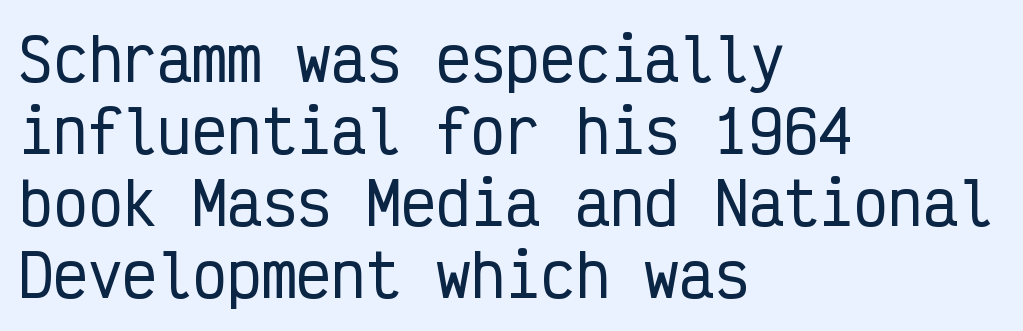
The rendering uses typewriter-style spacing with identical character cells. Characters follow at the spacing the type designer built in. Observe the absence of serifs on each vertical stroke in this sample. Letters rest on an invisible, unmarked baseline. Vertical strokes here are truly vertical. Visually the block forms a straight wall on the left and a jagged coastline on the right.
